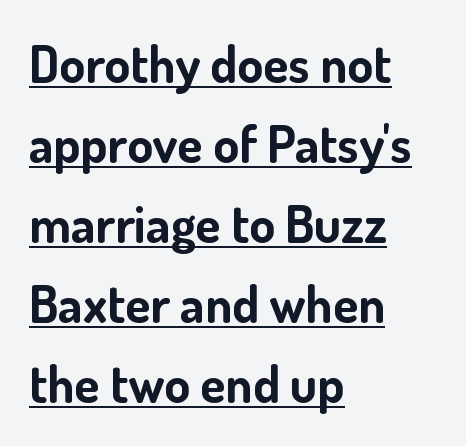
Q: Is the text bold? A: Yes.
Q: Is the text italic (slanted)? A: No, it is upright.
Q: Is the typeface a serif or a sans-serif typeface? A: Sans-serif.
Q: Is the text underlined? A: Yes.
Q: How is the paragraph aligned? A: Left-aligned.
Q: Is the spacing between letters normal or unusually wide? A: Normal.
Q: Is the spacing between lines tight, normal or loose? A: Normal.
Q: Width (condensed, normal, or wide)? A: Normal.
Q: Stroke contrast? A: Low.
Q: x-height? A: Small.
Q: Monospaced? A: No.
